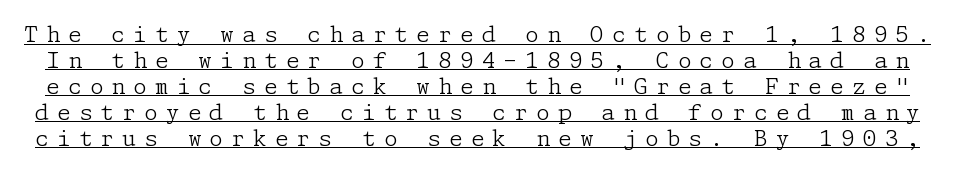
{"italic": "no", "bold": "no", "underline": "yes", "line_spacing_ratio": 1.18, "letter_spacing": "wide", "letter_spacing_em": 0.37, "glyph_px": 22}
